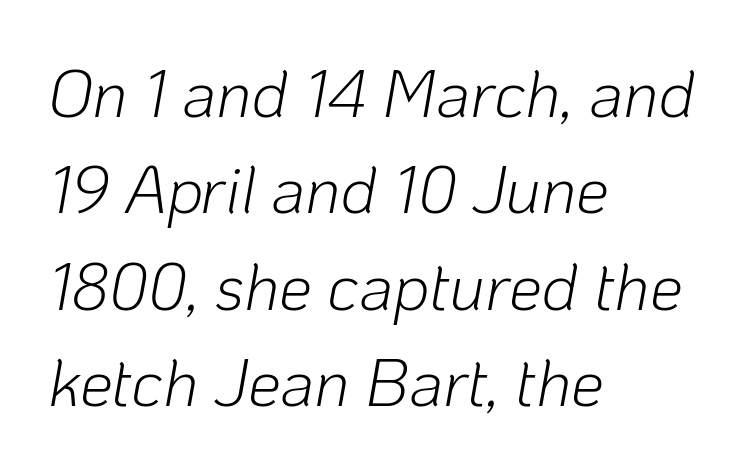
Short and long lines alike share a common starting point at left. The rendering uses natural spacing where letterforms have individual widths. Looking at the ascenders, they clearly lean. This is not heavy type; no bold has been used. Glyph-to-glyph distance matches everyday printed text.
